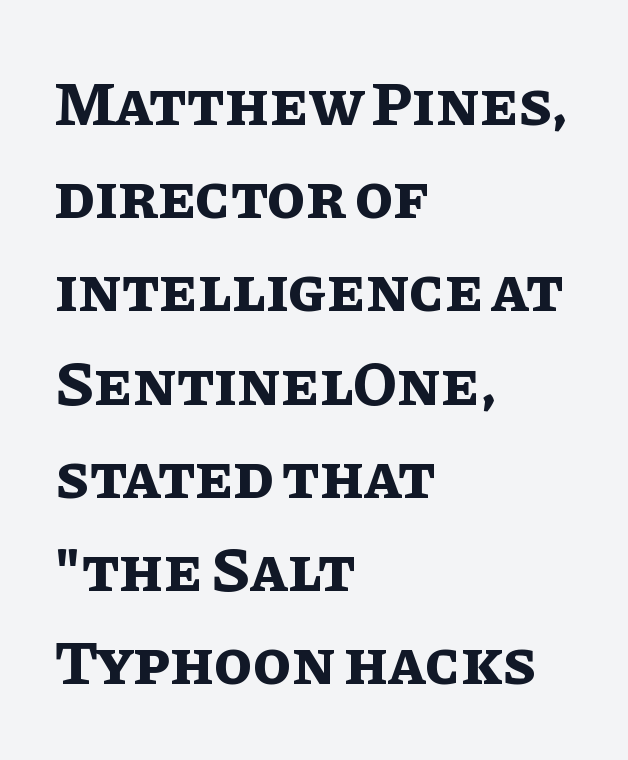
Q: Is the text bold? A: Yes.
Q: Is the text italic (slanted)? A: No, it is upright.
Q: Is the text underlined? A: No.
Q: How is the paragraph aligned? A: Left-aligned.
Q: Is the spacing between letters normal or unusually wide? A: Normal.
Q: Is the spacing between lines tight, normal or loose? A: Normal.
Q: Width (condensed, normal, or wide)? A: Normal.
Q: Stroke contrast? A: Low.
Q: x-height? A: Large.
Q: Monospaced? A: No.
